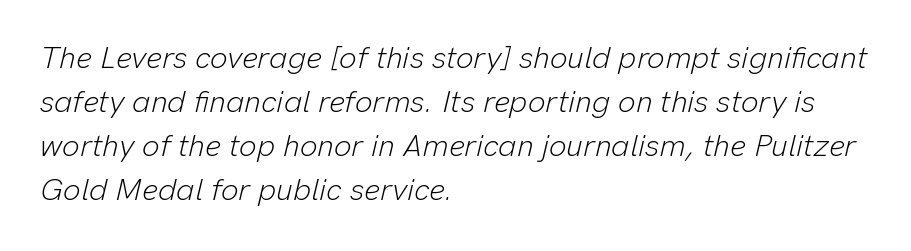
Lines of text with bare space underneath. These lines keep a tight, regular rhythm from letter to letter. Successive baselines arrive at the customary interval. Is this a fixed-width face? No — the glyphs have proportional, varying widths.
